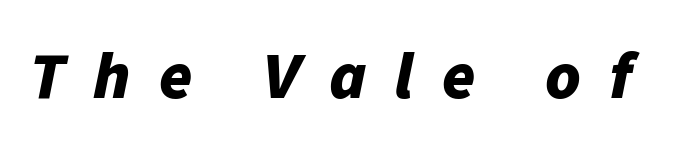
Q: Is the text bold? A: Yes.
Q: Is the text italic (slanted)? A: Yes, it leans right by about 11 degrees.
Q: Is the text underlined? A: No.
Q: Is the spacing between letters normal or unusually wide? A: Unusually wide.
Q: Width (condensed, normal, or wide)? A: Normal.
Q: Stroke contrast? A: Low.
Q: x-height? A: Medium.
Q: Monospaced? A: No.
